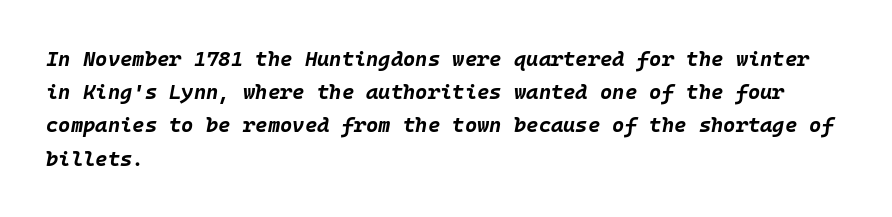
Q: Is the text bold? A: Yes.
Q: Is the text italic (slanted)? A: Yes, it leans right by about 10 degrees.
Q: Is the text underlined? A: No.
Q: How is the paragraph aligned? A: Left-aligned.
Q: Is the spacing between letters normal or unusually wide? A: Normal.
Q: Is the spacing between lines tight, normal or loose? A: Normal.
